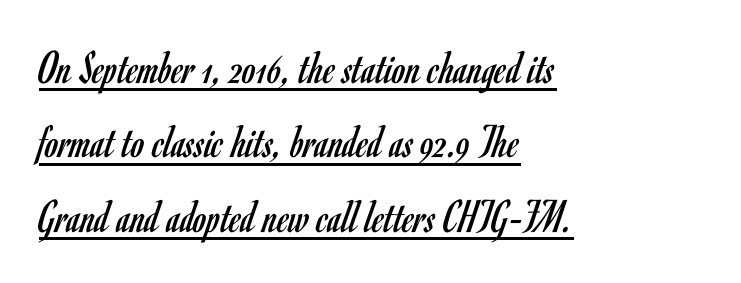
The text was rendered using a sans face with plain stroke endings. This rendering features underlined lettering. Do the characters align in a grid? No, the font is proportional. Each stroke keeps to a modest, everyday thickness or less.
